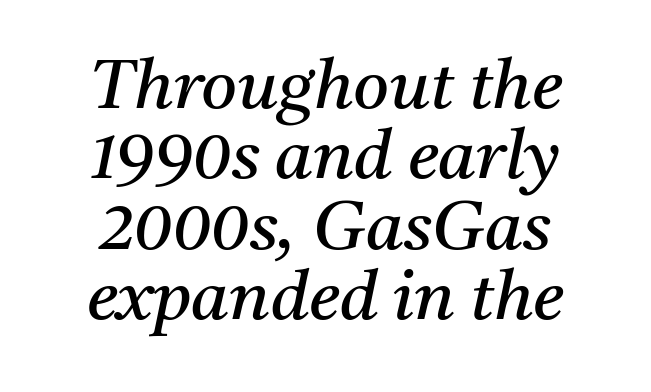
Q: Is the text bold? A: No.
Q: Is the text italic (slanted)? A: Yes, it leans right by about 11 degrees.
Q: Is the typeface a serif or a sans-serif typeface? A: Serif.
Q: Is the text underlined? A: No.
Q: Is the spacing between letters normal or unusually wide? A: Normal.
Q: Is the spacing between lines tight, normal or loose? A: Tight.
Q: Width (condensed, normal, or wide)? A: Normal.
Q: Stroke contrast? A: Medium.
Q: x-height? A: Medium.
Q: Monospaced? A: No.
